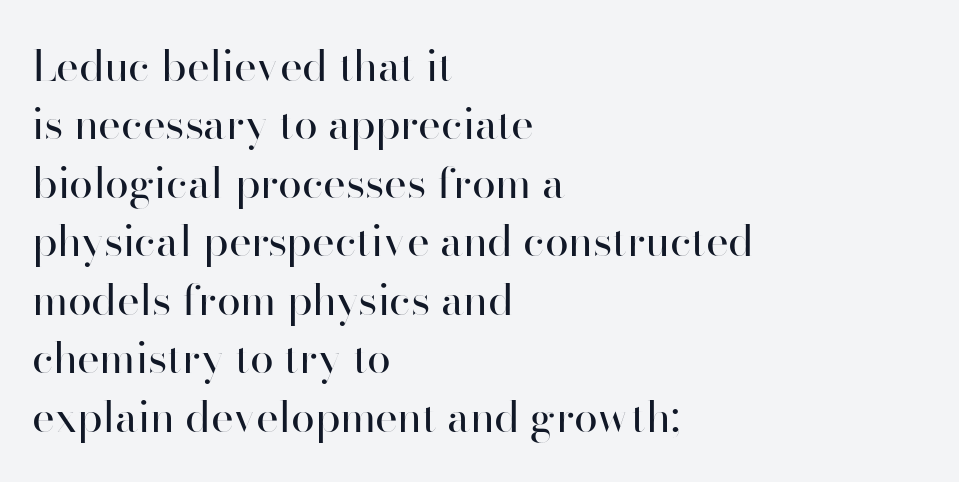
The image shows 43 px regular-weight sans-serif type, upright; set left-aligned, normal line spacing (1.36x), normal letter spacing, not underlined; high stroke contrast and a small x-height.
